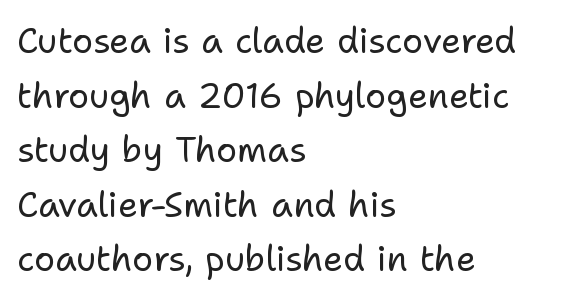
Q: Is the text bold? A: No.
Q: Is the text italic (slanted)? A: No, it is upright.
Q: Is the typeface a serif or a sans-serif typeface? A: Sans-serif.
Q: Is the text underlined? A: No.
Q: How is the paragraph aligned? A: Left-aligned.
Q: Is the spacing between letters normal or unusually wide? A: Normal.
Q: Is the spacing between lines tight, normal or loose? A: Normal.
Q: Width (condensed, normal, or wide)? A: Normal.
Q: Stroke contrast? A: Low.
Q: x-height? A: Medium.
Q: Monospaced? A: No.
